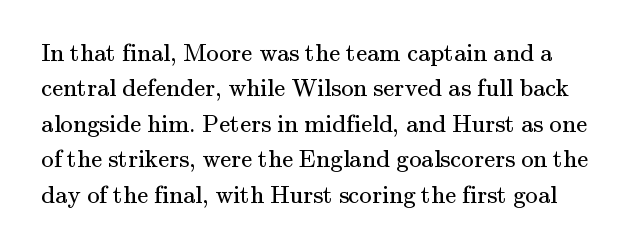
The line texture is even and compact thanks to regular tracking. Plain, unruled lines of type. The rendering uses a moderate line-height, typical for paragraphs. You can tell it's not italic because the verticals are truly vertical. The face looks like a standard text weight, possibly lighter.
